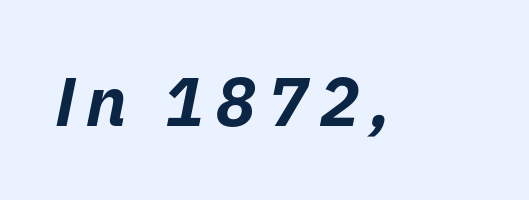
Q: Is the text bold? A: Yes.
Q: Is the text italic (slanted)? A: Yes, it leans right by about 11 degrees.
Q: Is the text underlined? A: No.
Q: Width (condensed, normal, or wide)? A: Normal.
Q: Stroke contrast? A: Low.
Q: x-height? A: Medium.
Q: Monospaced? A: No.
